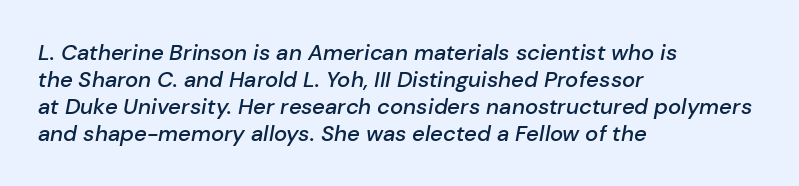
{"italic": "yes", "lean": "right", "slant_degrees": 10, "bold": "semi", "underline": "no", "align": "left", "line_spacing_ratio": 1.22, "letter_spacing": "normal", "letter_spacing_em": 0.0, "glyph_px": 22}
